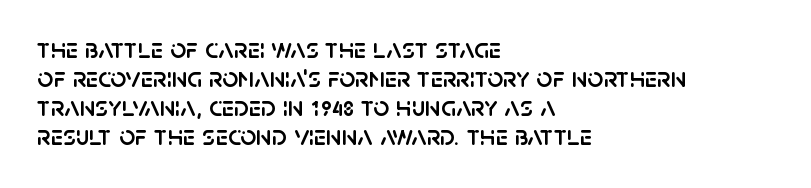
Ascenders rise straight up at ninety degrees. Nope, no serifs anywhere on these letters. The rendering anchors every line to the left-hand side. Standard letterfit; no display-style spreading of the glyphs. The space between consecutive lines is stingy. Check the space under the baseline: it is left empty.
